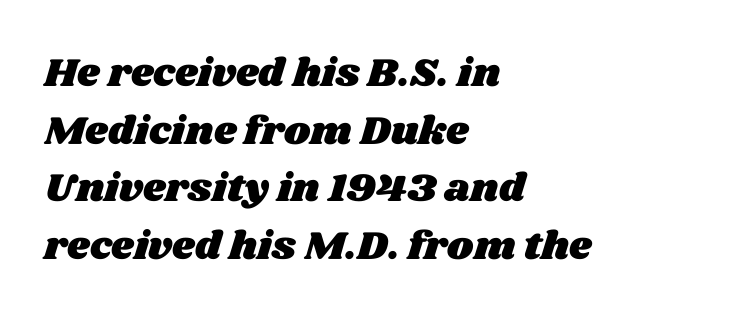
The glyphs are unaccompanied by any horizontal stroke below them. The vertical gap from one line to the next is medium. Note the varied advance widths — an 'i' is clearly narrower than an 'm'. Spacing between characters is what you'd get straight out of the box. This sample is left-justified, so line endings fall wherever the words run out.
